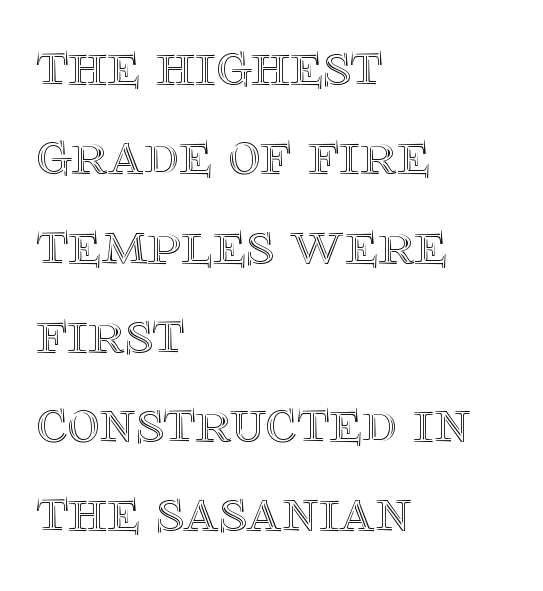
Evenly set lines give the paragraph a standard silhouette. Look at the tracking — it's just the regular setting, nothing added. The space beneath each line is pristine and unruled. The text block is weighted toward the left margin, trailing off unevenly rightward.
